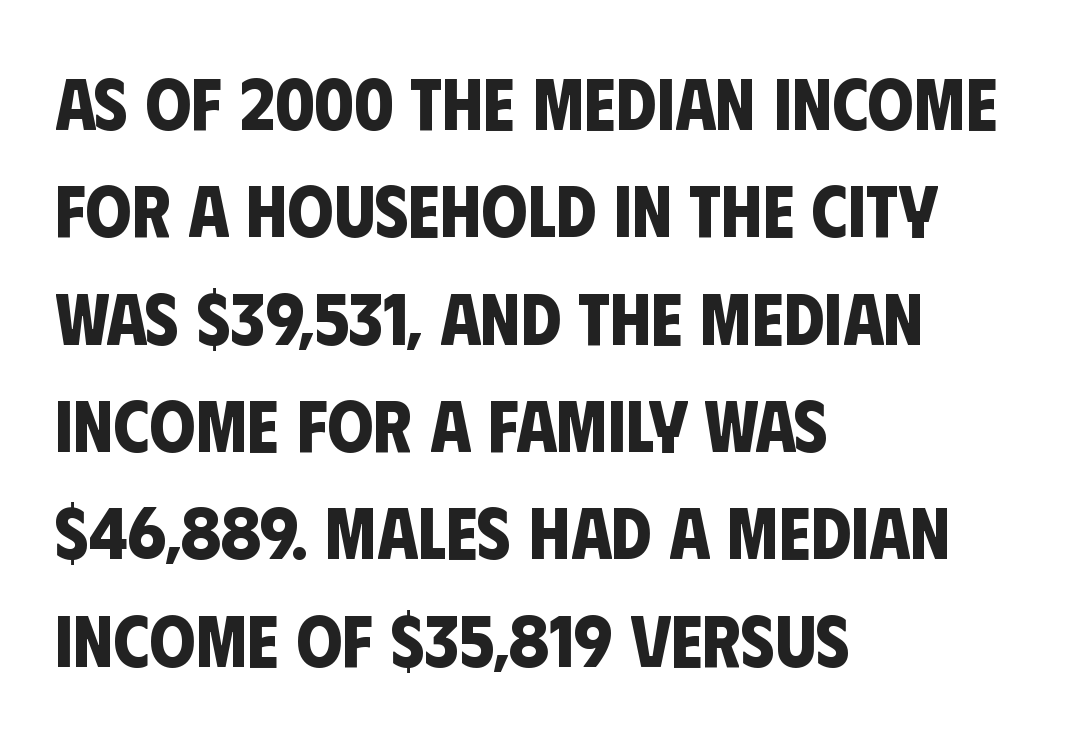
{"serif": "no", "bold": "yes", "weight": "bold", "width": "condensed", "stroke_contrast": "low", "x_height": "large", "monospaced": "no", "underline": "no", "align": "left", "line_spacing": "normal", "line_spacing_ratio": 1.47, "letter_spacing": "normal", "letter_spacing_em": 0.0, "glyph_px": 73}
